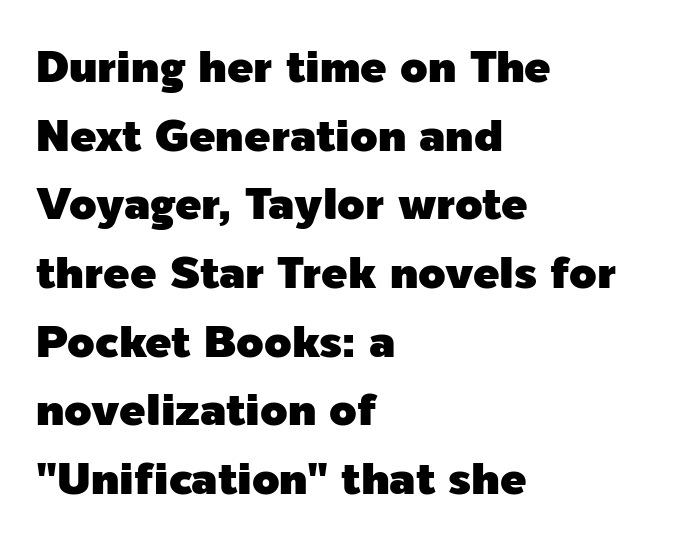
Does extra space separate the letters? No, they use regular spacing. Observe the absence of serifs on each vertical stroke in this sample. In CSS terms this would be text-align: left. Beneath every word, the page is bare. The vertical gap from one line to the next is medium. Posture: straight, roman, zero tilt.
